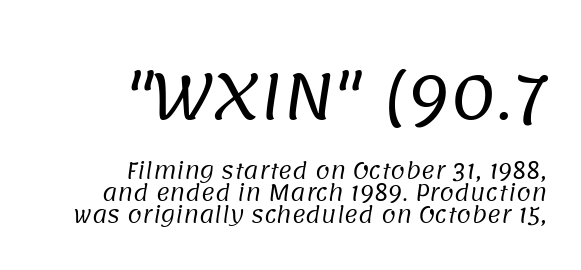
Q: Is the text bold? A: No.
Q: Is the typeface a serif or a sans-serif typeface? A: Sans-serif.
Q: Is the text underlined? A: No.
Q: How is the paragraph aligned? A: Right-aligned.
Q: Is the spacing between letters normal or unusually wide? A: Normal.
Q: Is the spacing between lines tight, normal or loose? A: Tight.
Q: Which block of text is set in a larger size, the first (top) or the second (bottom)? A: The first (top) one.
Q: Width (condensed, normal, or wide)? A: Normal.
Q: Stroke contrast? A: Low.
Q: x-height? A: Large.
Q: Monospaced? A: No.
